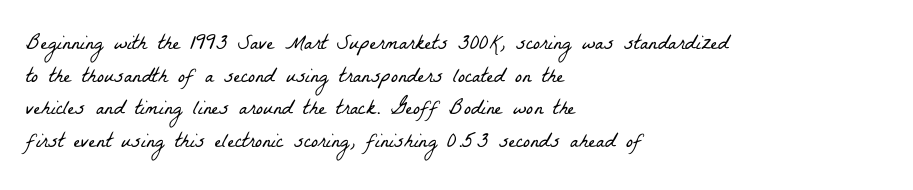
The setting favours the left margin, as ordinary paragraphs usually do. The strokes carry an ordinary text weight at most. Nobody touched the tracking dial on this one. The zone under the glyphs is completely vacant. A normal amount of white space separates one row of letters from the next.
